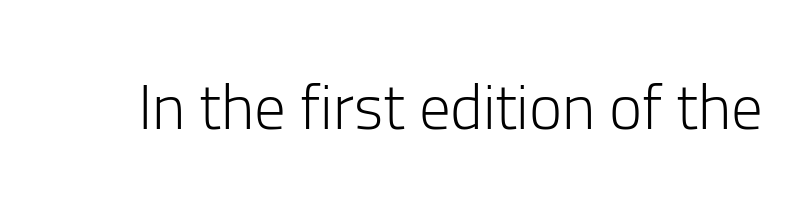
{"serif": "no", "italic": "no", "bold": "no", "weight": "light", "width": "normal", "stroke_contrast": "low", "x_height": "medium", "monospaced": "no", "underline": "no", "letter_spacing": "normal", "letter_spacing_em": 0.0, "glyph_px": 63}
